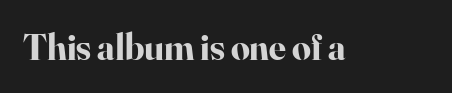
{"serif": "yes", "italic": "no", "bold": "yes", "weight": "bold", "width": "normal", "stroke_contrast": "high", "x_height": "small", "monospaced": "no", "underline": "no", "letter_spacing": "normal", "letter_spacing_em": 0.0, "glyph_px": 37}
